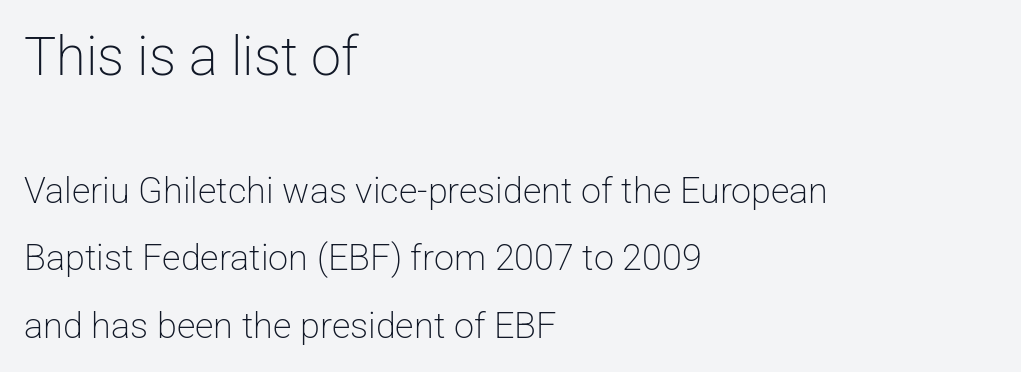
The image shows 54 px light sans-serif type, upright; set left-aligned, line spacing 1.88x, normal letter spacing, not underlined; the first (top) block is 1.5x larger; low stroke contrast and a medium x-height.
